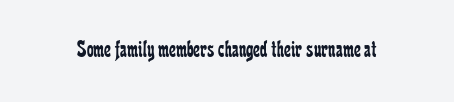
Q: Is the text bold? A: No.
Q: Is the text italic (slanted)? A: No, it is upright.
Q: Is the text underlined? A: No.
Q: Is the spacing between letters normal or unusually wide? A: Normal.
